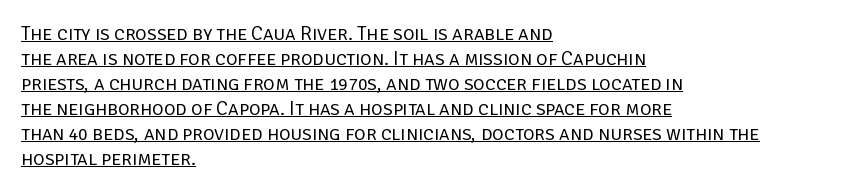
The rag falls on the right side of this text block. Vertical strokes here are truly vertical. Each new line begins a customary step beneath the previous one. The typesetter has applied underlining to the passage shown.
